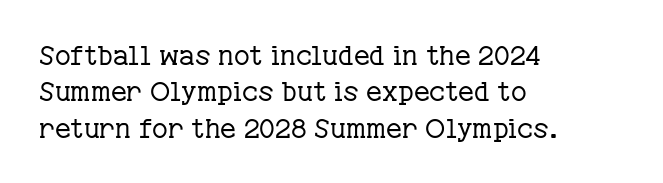
The image shows 27 px text type, upright; set left-aligned, normal line spacing (1.35x), normal letter spacing, not underlined.
